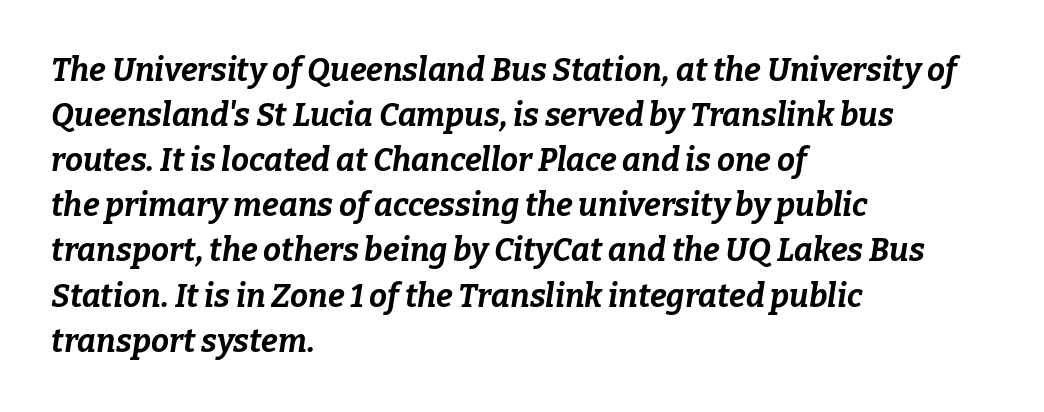
Line spacing here is normal. You could not count columns in this text — the font is proportionally spaced. Line beginnings align vertically; line endings do not. Emphasis by weight is at full strength: bold.
